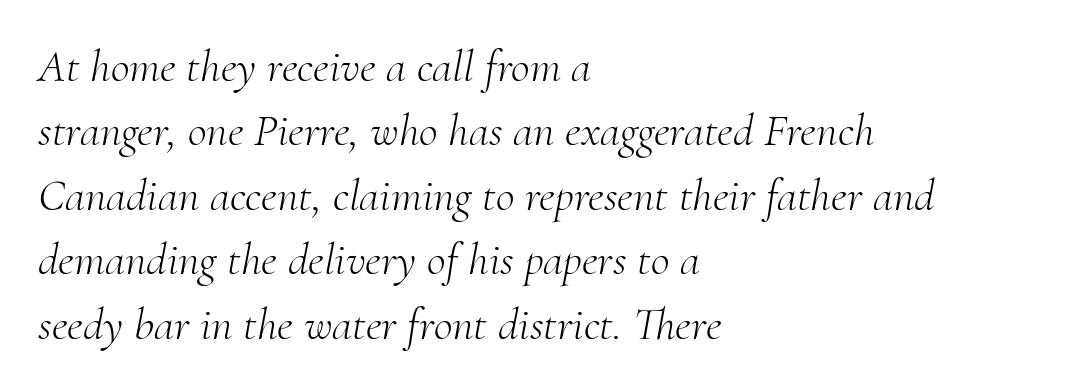
Q: Is the text bold? A: No.
Q: Is the text italic (slanted)? A: Yes, it leans right by about 10 degrees.
Q: Is the typeface a serif or a sans-serif typeface? A: Serif.
Q: Is the text underlined? A: No.
Q: How is the paragraph aligned? A: Left-aligned.
Q: Is the spacing between letters normal or unusually wide? A: Normal.
Q: Is the spacing between lines tight, normal or loose? A: Normal.
Q: Width (condensed, normal, or wide)? A: Normal.
Q: Stroke contrast? A: Medium.
Q: x-height? A: Small.
Q: Monospaced? A: No.
